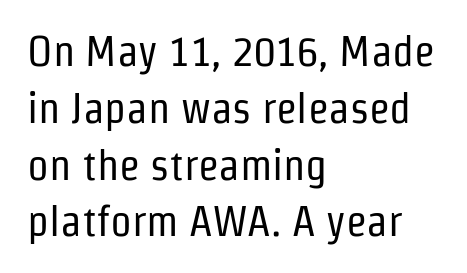
{"serif": "no", "italic": "no", "bold": "no", "weight": "regular", "width": "condensed", "stroke_contrast": "low", "x_height": "medium", "monospaced": "no", "underline": "no", "align": "left", "line_spacing": "normal", "line_spacing_ratio": 1.32, "letter_spacing": "normal", "letter_spacing_em": 0.0, "glyph_px": 43}
